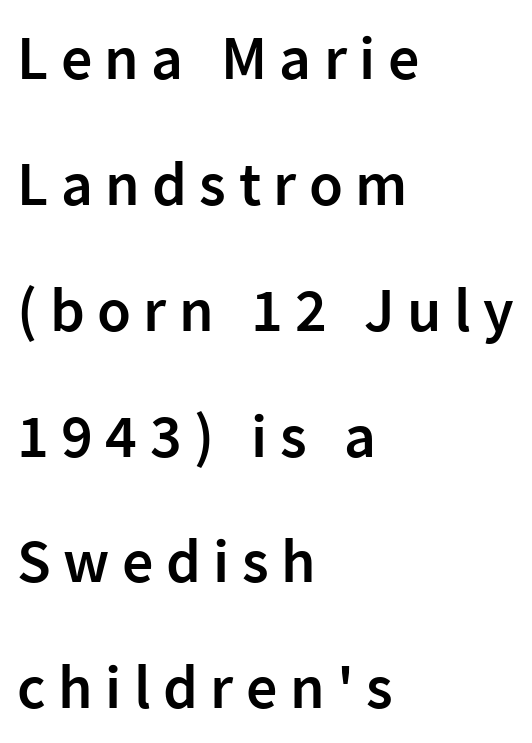
Q: Is the text bold? A: Semi-bold.
Q: Is the text italic (slanted)? A: No, it is upright.
Q: Is the typeface a serif or a sans-serif typeface? A: Sans-serif.
Q: Is the text underlined? A: No.
Q: How is the paragraph aligned? A: Left-aligned.
Q: Is the spacing between letters normal or unusually wide? A: Unusually wide.
Q: Is the spacing between lines tight, normal or loose? A: Loose.
Q: Width (condensed, normal, or wide)? A: Normal.
Q: Stroke contrast? A: Low.
Q: x-height? A: Medium.
Q: Monospaced? A: No.
